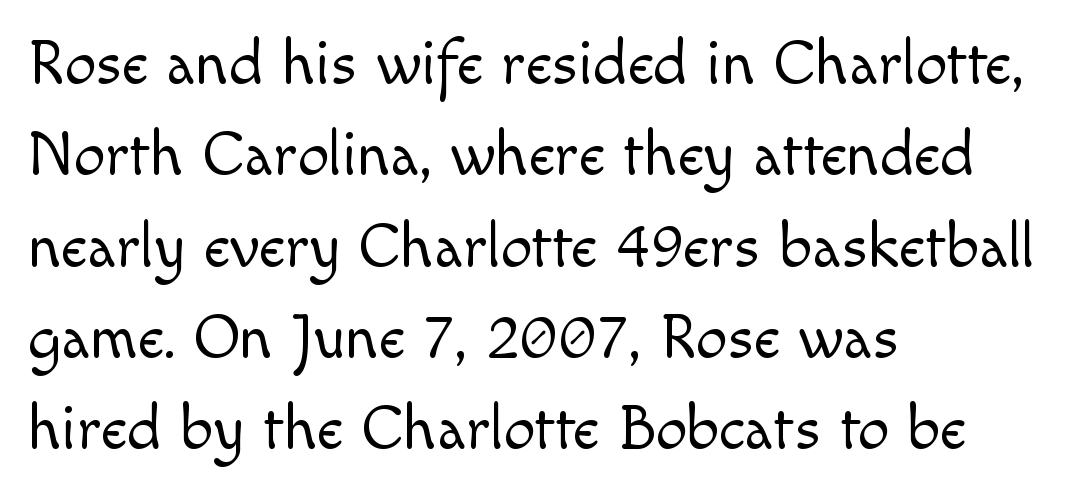
Italic: no, the glyphs are upright roman. Is this a heavy cut? Hardly; it is regular or lighter. The strip under each line holds only bare page. The rendering uses natural spacing where letterforms have individual widths.
